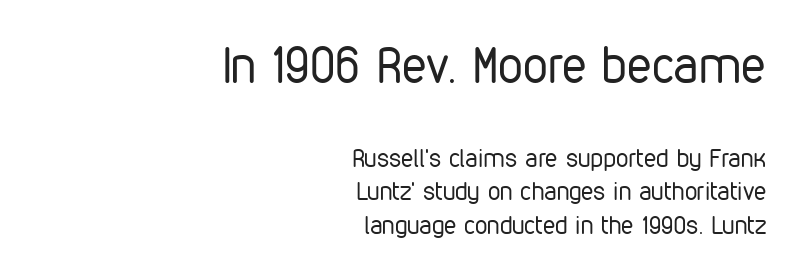
{"serif": "no", "italic": "no", "bold": "no", "weight": "regular", "width": "condensed", "stroke_contrast": "low", "x_height": "medium", "monospaced": "no", "underline": "no", "align": "right", "line_spacing": "normal", "line_spacing_ratio": 1.34, "letter_spacing": "normal", "letter_spacing_em": 0.0, "larger_block": "first", "size_ratio": 2.0, "glyph_px": 50}
